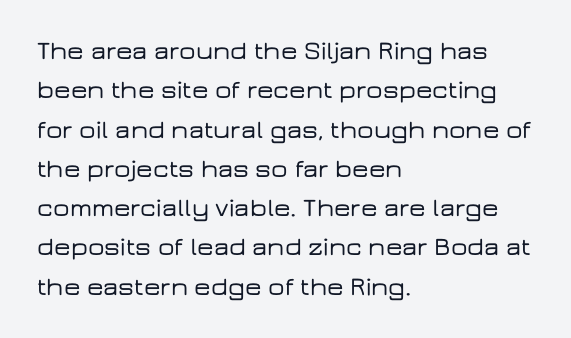
This rendering features lettering with no underline. Every row of glyphs begins at an identical x-position on the left. The leading is moderate, giving the passage an even texture. When letters stand straight like this, we call the style roman or upright.
